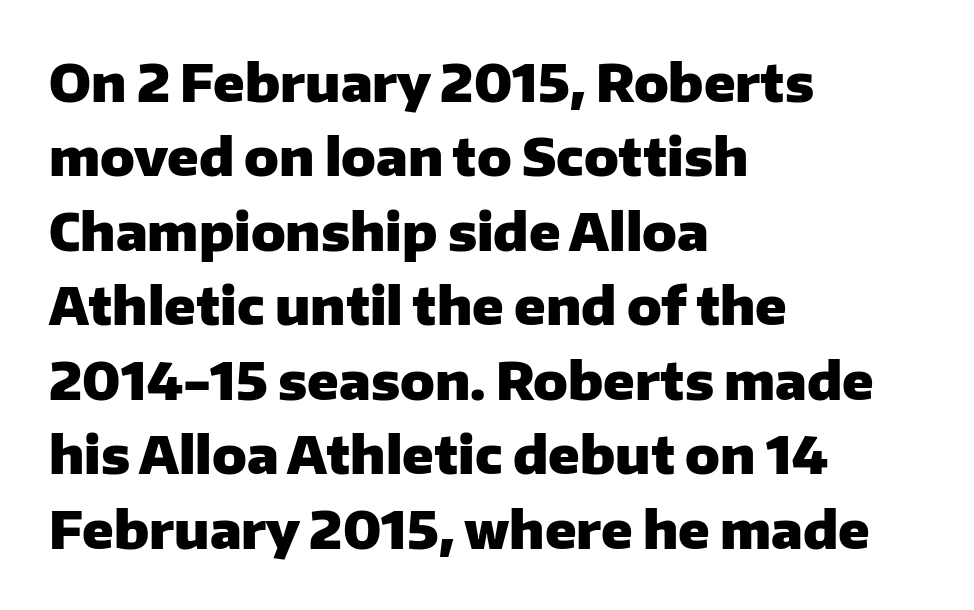
{"serif": "no", "italic": "no", "bold": "yes", "weight": "heavy", "width": "normal", "stroke_contrast": "low", "x_height": "medium", "monospaced": "no", "underline": "no", "align": "left", "line_spacing": "normal", "line_spacing_ratio": 1.46, "letter_spacing": "normal", "letter_spacing_em": 0.0, "glyph_px": 51}
